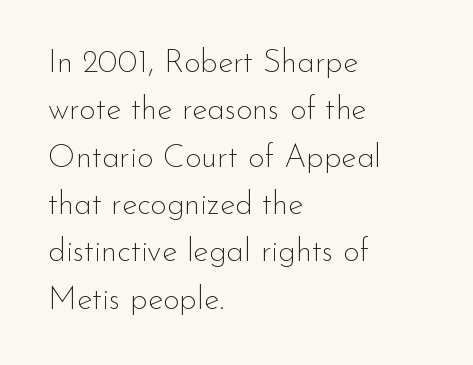
Q: Is the text bold? A: No.
Q: Is the text italic (slanted)? A: No, it is upright.
Q: Is the typeface a serif or a sans-serif typeface? A: Sans-serif.
Q: Is the text underlined? A: No.
Q: How is the paragraph aligned? A: Left-aligned.
Q: Is the spacing between letters normal or unusually wide? A: Normal.
Q: Is the spacing between lines tight, normal or loose? A: Normal.
Q: Width (condensed, normal, or wide)? A: Normal.
Q: Stroke contrast? A: Low.
Q: x-height? A: Small.
Q: Monospaced? A: No.
